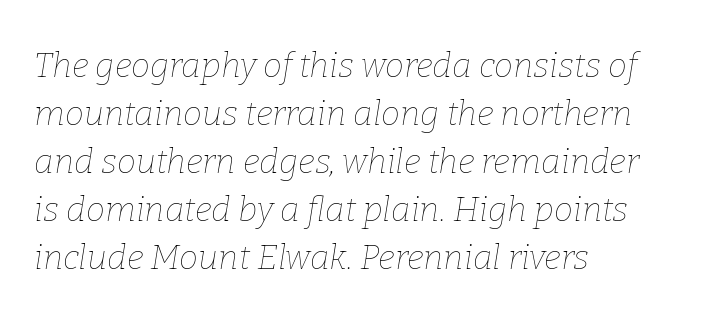
Q: Is the text bold? A: No.
Q: Is the text italic (slanted)? A: Yes, it leans right by about 9 degrees.
Q: Is the text underlined? A: No.
Q: How is the paragraph aligned? A: Left-aligned.
Q: Is the spacing between letters normal or unusually wide? A: Normal.
Q: Is the spacing between lines tight, normal or loose? A: Normal.
Q: Width (condensed, normal, or wide)? A: Normal.
Q: Stroke contrast? A: Low.
Q: x-height? A: Medium.
Q: Monospaced? A: No.
